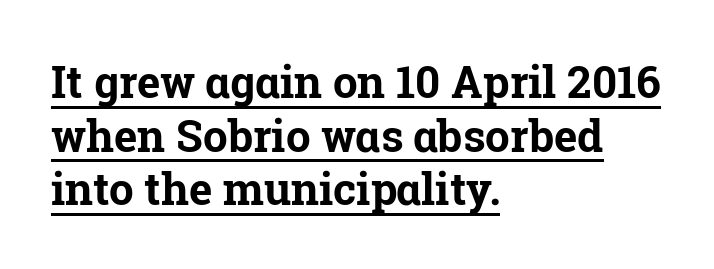
The image shows 44 px bold serif type, upright; set left-aligned, line spacing 1.22x, normal letter spacing, underlined; low stroke contrast and a medium x-height.
